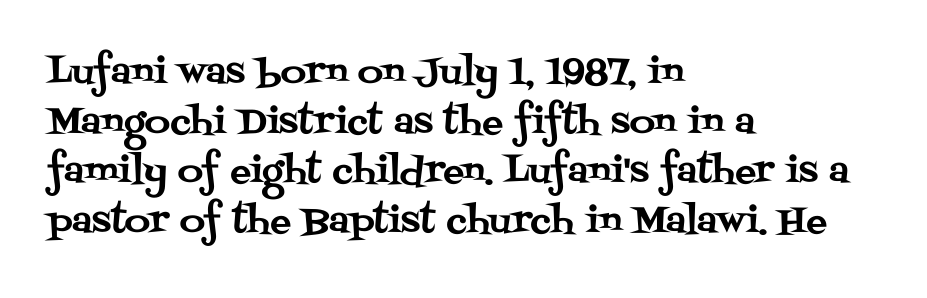
{"serif": "yes", "italic": "no", "width": "normal", "stroke_contrast": "medium", "x_height": "large", "monospaced": "no", "underline": "no", "align": "left", "line_spacing": "normal", "line_spacing_ratio": 1.42, "letter_spacing": "normal", "letter_spacing_em": 0.0, "glyph_px": 35}
